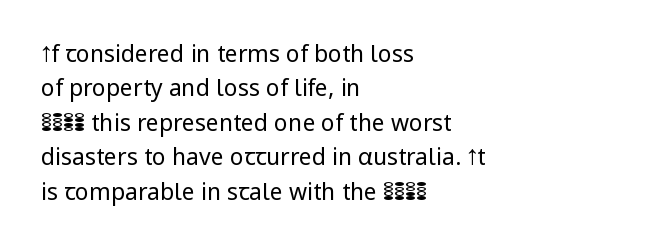
{"italic": "no", "bold": "no", "underline": "no", "align": "left", "line_spacing": "normal", "line_spacing_ratio": 1.5, "letter_spacing": "normal", "letter_spacing_em": 0.0, "glyph_px": 23}
